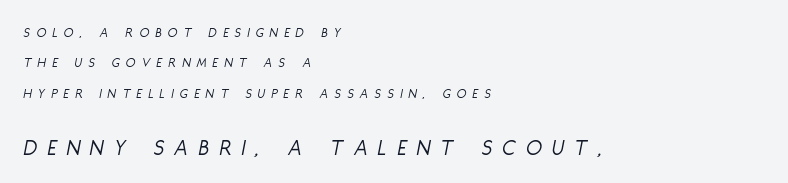
Q: Is the text bold? A: No.
Q: Is the text italic (slanted)? A: Yes, it leans right by about 11 degrees.
Q: Is the text underlined? A: No.
Q: How is the paragraph aligned? A: Left-aligned.
Q: Is the spacing between letters normal or unusually wide? A: Unusually wide.
Q: Is the spacing between lines tight, normal or loose? A: Loose.
Q: Which block of text is set in a larger size, the first (top) or the second (bottom)? A: The second (bottom) one.
